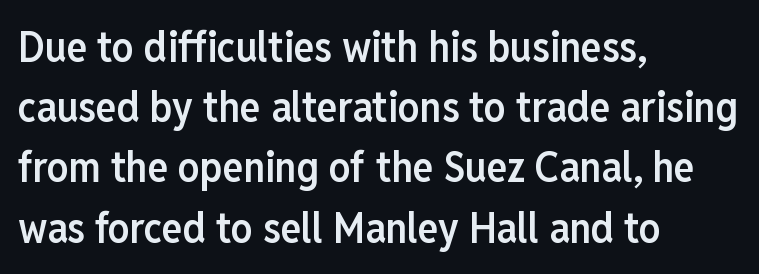
{"serif": "no", "italic": "no", "bold": "semi", "weight": "semibold", "width": "condensed", "stroke_contrast": "low", "x_height": "medium", "monospaced": "no", "underline": "no", "align": "left", "line_spacing": "normal", "line_spacing_ratio": 1.4, "letter_spacing": "normal", "letter_spacing_em": 0.0, "glyph_px": 43}
